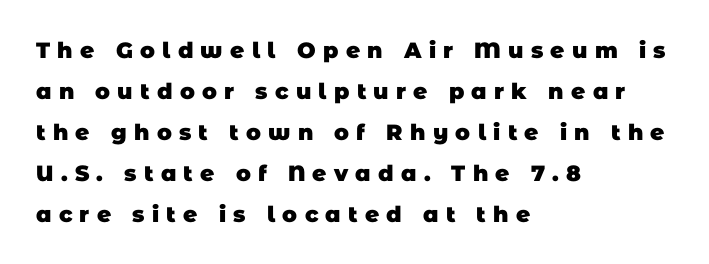
{"bold": "yes", "underline": "no", "align": "left", "line_spacing_ratio": 1.86, "letter_spacing": "wide", "letter_spacing_em": 0.33, "glyph_px": 22}
